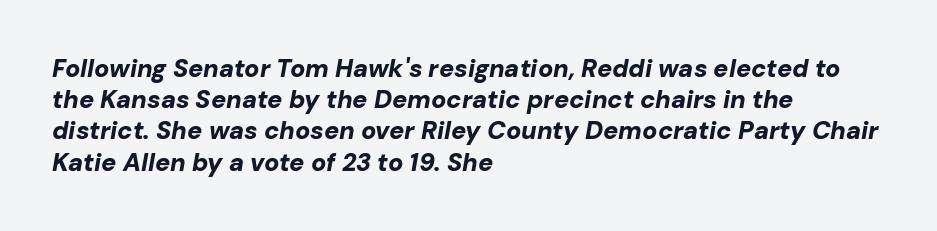
Q: Is the text bold? A: Yes.
Q: Is the text italic (slanted)? A: Yes, it leans right by about 10 degrees.
Q: Is the text underlined? A: No.
Q: How is the paragraph aligned? A: Left-aligned.
Q: Is the spacing between letters normal or unusually wide? A: Normal.
Q: Is the spacing between lines tight, normal or loose? A: Normal.
